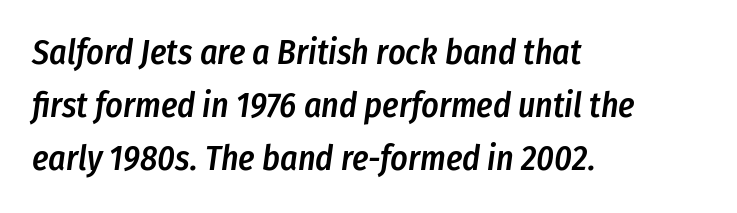
Q: Is the text bold? A: Semi-bold.
Q: Is the text italic (slanted)? A: Yes, it leans right by about 8 degrees.
Q: Is the text underlined? A: No.
Q: How is the paragraph aligned? A: Left-aligned.
Q: Is the spacing between letters normal or unusually wide? A: Normal.
Q: Is the spacing between lines tight, normal or loose? A: Normal.
Q: Width (condensed, normal, or wide)? A: Condensed.
Q: Stroke contrast? A: Low.
Q: x-height? A: Medium.
Q: Monospaced? A: No.
